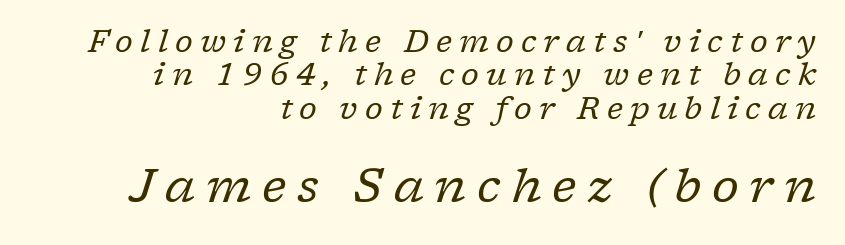
{"serif": "yes", "italic": "yes", "lean": "right", "slant_degrees": 17, "bold": "no", "weight": "regular", "width": "normal", "stroke_contrast": "low", "x_height": "medium", "monospaced": "no", "underline": "no", "align": "right", "line_spacing": "tight", "line_spacing_ratio": 1.08, "letter_spacing": "wide", "letter_spacing_em": 0.23, "larger_block": "second", "size_ratio": 1.52, "glyph_px": 47}
